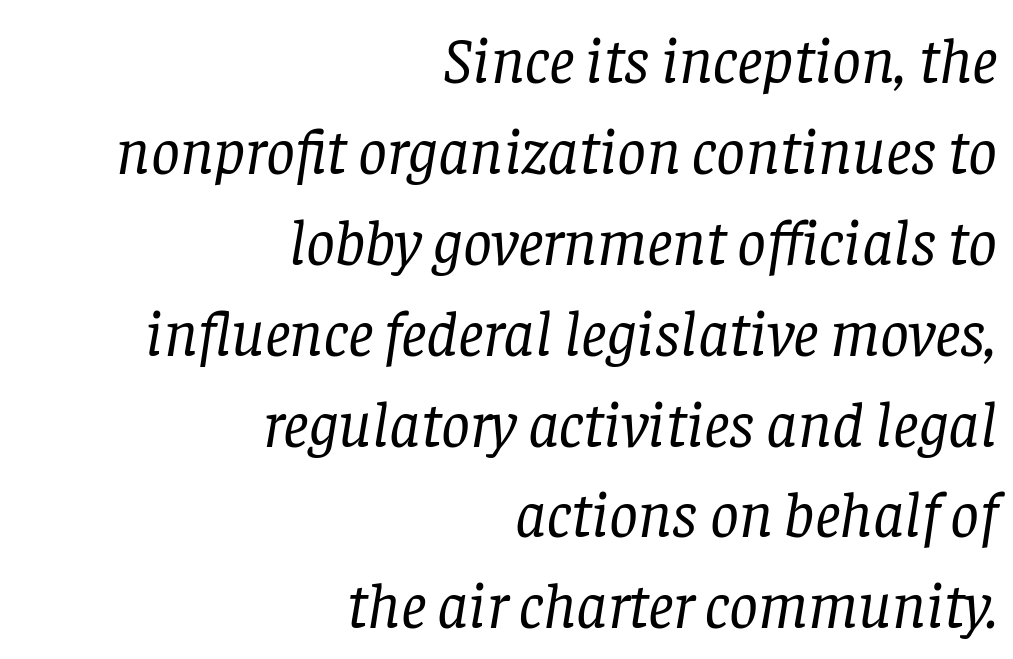
The image shows 64 px regular-weight serif type, italic (leaning right); set right-aligned, normal line spacing (1.42x), normal letter spacing, not underlined; low stroke contrast and a large x-height.
